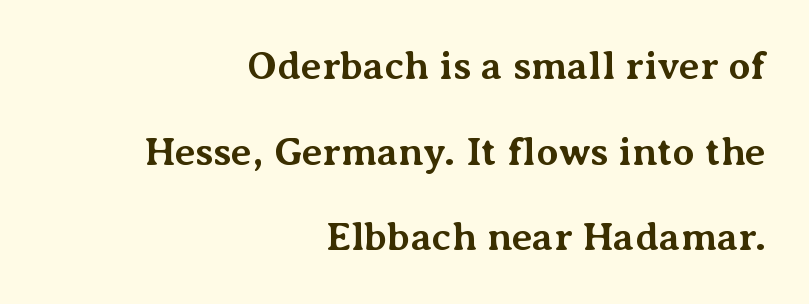
Examine the stroke ends and you'll spot serifs. Does the leading feel generous? Absolutely, it's lavish. The font is running at its bold setting. The compositor pushed each line to the right boundary. Note the varied advance widths — an 'i' is clearly narrower than an 'm'. Rule under the text: the space is simply empty.
